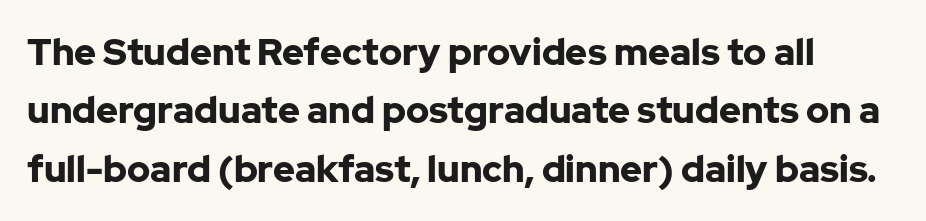
Q: Is the text bold? A: Yes.
Q: Is the text italic (slanted)? A: No, it is upright.
Q: Is the typeface a serif or a sans-serif typeface? A: Sans-serif.
Q: Is the text underlined? A: No.
Q: Is the spacing between letters normal or unusually wide? A: Normal.
Q: Is the spacing between lines tight, normal or loose? A: Normal.
Q: Width (condensed, normal, or wide)? A: Normal.
Q: Stroke contrast? A: Low.
Q: x-height? A: Medium.
Q: Monospaced? A: No.
